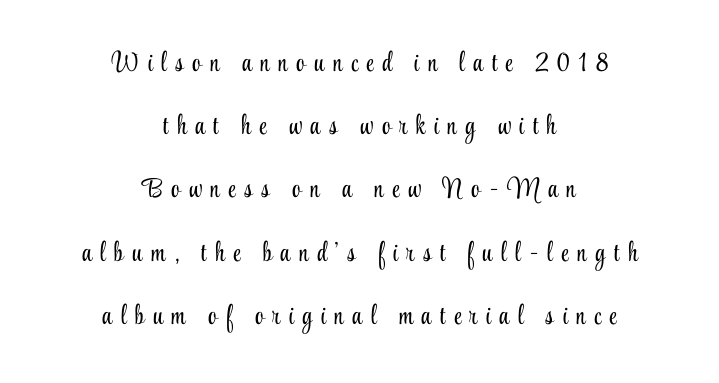
{"bold": "no", "underline": "no", "align": "center", "line_spacing": "loose", "line_spacing_ratio": 2.34, "letter_spacing": "wide", "letter_spacing_em": 0.32, "glyph_px": 27}
